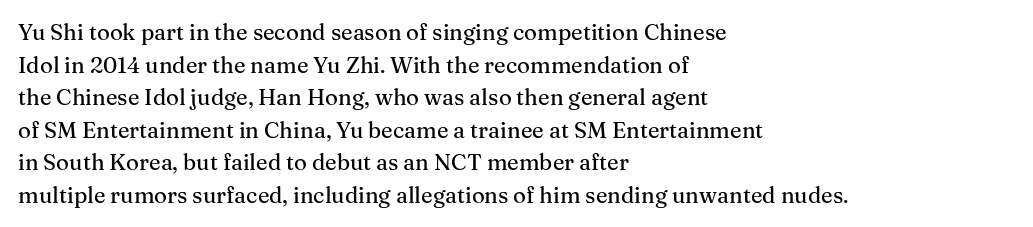
The image shows 22 px text type, upright; set left-aligned, normal line spacing (1.48x), normal letter spacing, not underlined.
